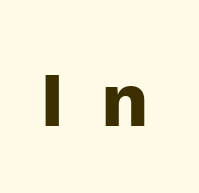
{"serif": "no", "italic": "no", "bold": "yes", "weight": "heavy", "width": "normal", "stroke_contrast": "low", "x_height": "medium", "monospaced": "no", "underline": "no", "letter_spacing": "wide", "letter_spacing_em": 0.48, "glyph_px": 77}
